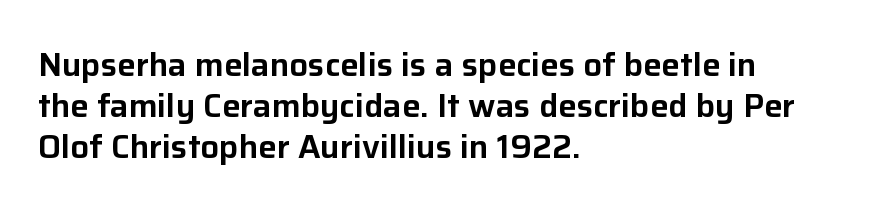
The image shows 33 px sans-serif type, upright; set left-aligned, line spacing 1.24x, normal letter spacing, not underlined; low stroke contrast and a medium x-height.
